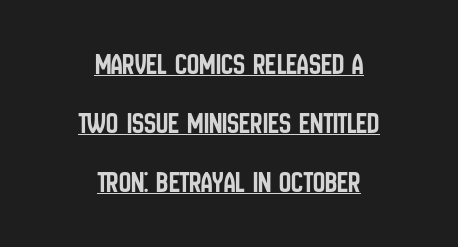
Q: Is the text italic (slanted)? A: No, it is upright.
Q: Is the typeface a serif or a sans-serif typeface? A: Sans-serif.
Q: Is the text underlined? A: Yes.
Q: How is the paragraph aligned? A: Centered.
Q: Is the spacing between letters normal or unusually wide? A: Normal.
Q: Is the spacing between lines tight, normal or loose? A: Loose.
Q: Width (condensed, normal, or wide)? A: Condensed.
Q: Stroke contrast? A: Low.
Q: x-height? A: Large.
Q: Monospaced? A: No.
